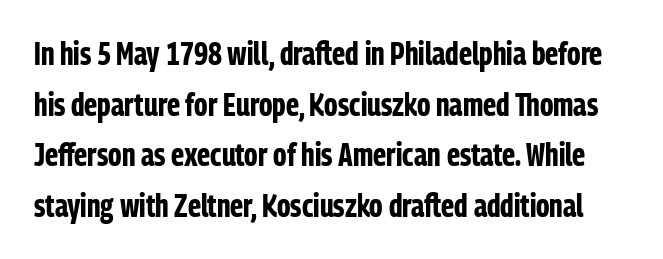
The image shows 32 px bold, condensed sans-serif type, upright; set normal line spacing (1.58x), normal letter spacing, not underlined; low stroke contrast and a medium x-height.
